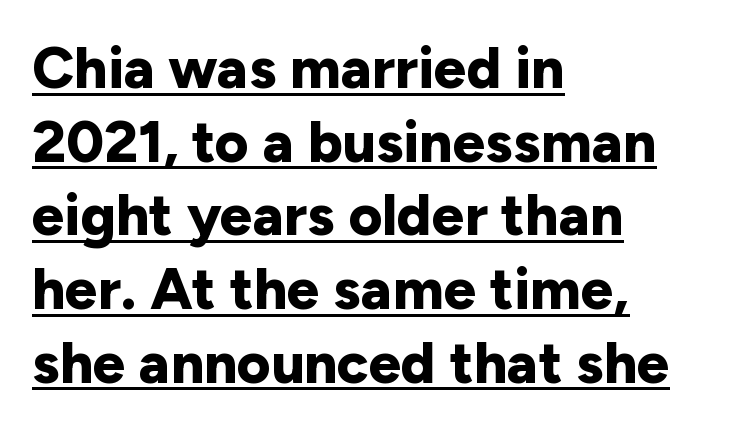
{"serif": "no", "italic": "no", "bold": "yes", "weight": "bold", "width": "normal", "stroke_contrast": "low", "x_height": "medium", "monospaced": "no", "underline": "yes", "align": "left", "line_spacing": "normal", "line_spacing_ratio": 1.27, "letter_spacing": "normal", "letter_spacing_em": 0.0, "glyph_px": 58}
